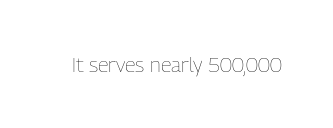
Q: Is the text bold? A: No.
Q: Is the text italic (slanted)? A: No, it is upright.
Q: Is the text underlined? A: No.
Q: Is the spacing between letters normal or unusually wide? A: Normal.
